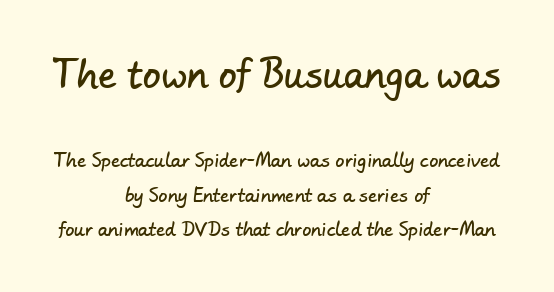
Q: Is the typeface a serif or a sans-serif typeface? A: Sans-serif.
Q: Is the text underlined? A: No.
Q: How is the paragraph aligned? A: Centered.
Q: Is the spacing between letters normal or unusually wide? A: Normal.
Q: Is the spacing between lines tight, normal or loose? A: Loose.
Q: Which block of text is set in a larger size, the first (top) or the second (bottom)? A: The first (top) one.
Q: Width (condensed, normal, or wide)? A: Normal.
Q: Stroke contrast? A: Low.
Q: x-height? A: Small.
Q: Monospaced? A: No.
